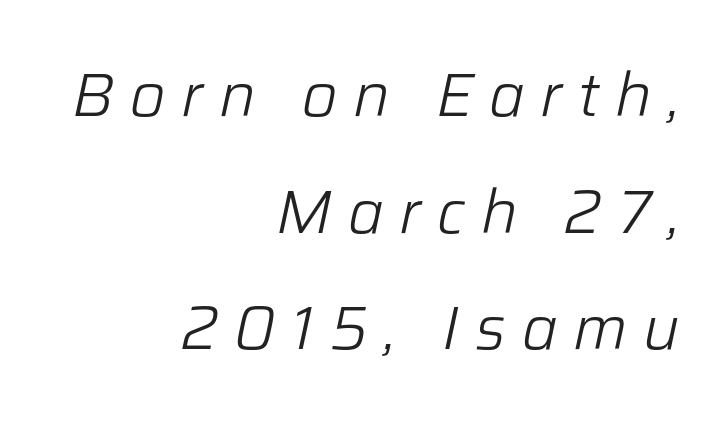
The image shows 61 px light type, italic (leaning right); set right-aligned, loose line spacing (1.91x), unusually wide letter spacing (+0.26 em), not underlined; low stroke contrast and a medium x-height.
